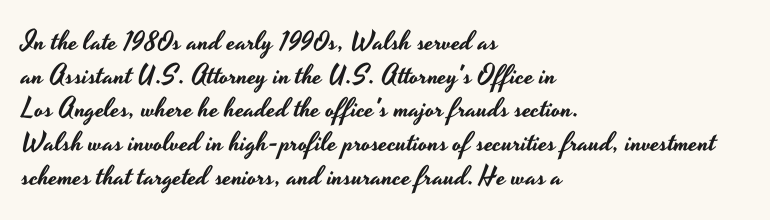
Does extra space separate the letters? No, they use regular spacing. One-word summary of the alignment: left. How would I describe the line gaps? Plain and ordinary.
